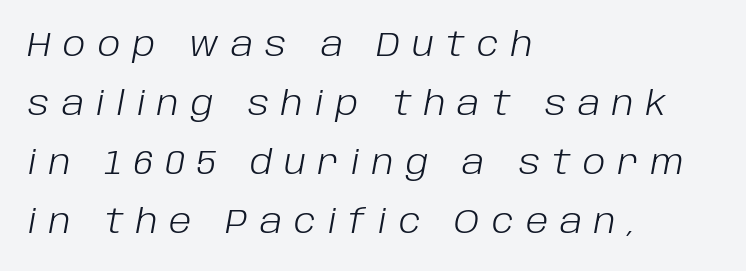
The image shows 34 px light type, italic (leaning right); set left-aligned, line spacing 1.74x, unusually wide letter spacing (+0.36 em), not underlined; low stroke contrast and a large x-height.
